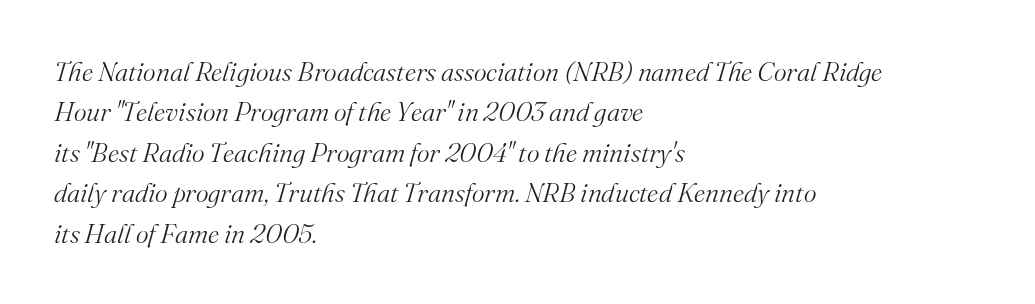
{"italic": "yes", "lean": "right", "slant_degrees": 16, "bold": "no", "underline": "no", "align": "left", "line_spacing": "normal", "line_spacing_ratio": 1.5, "letter_spacing": "normal", "letter_spacing_em": 0.0, "glyph_px": 27}
